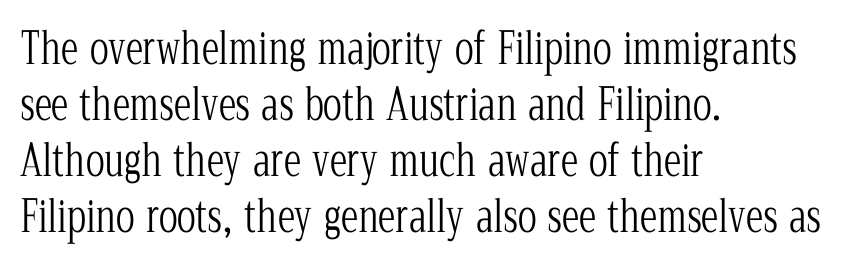
{"serif": "yes", "italic": "no", "bold": "no", "weight": "light", "width": "condensed", "stroke_contrast": "low", "x_height": "medium", "monospaced": "no", "underline": "no", "align": "left", "line_spacing": "normal", "line_spacing_ratio": 1.27, "letter_spacing": "normal", "letter_spacing_em": 0.0, "glyph_px": 44}
